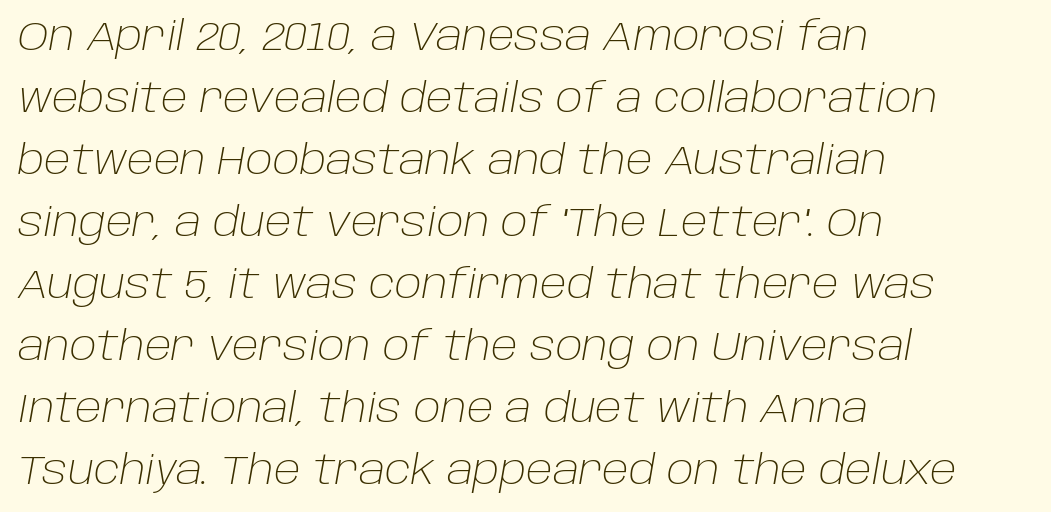
{"italic": "yes", "lean": "right", "slant_degrees": 10, "bold": "no", "weight": "light", "width": "normal", "stroke_contrast": "low", "x_height": "large", "monospaced": "no", "underline": "no", "align": "left", "line_spacing": "normal", "line_spacing_ratio": 1.55, "letter_spacing": "normal", "letter_spacing_em": 0.0, "glyph_px": 40}
